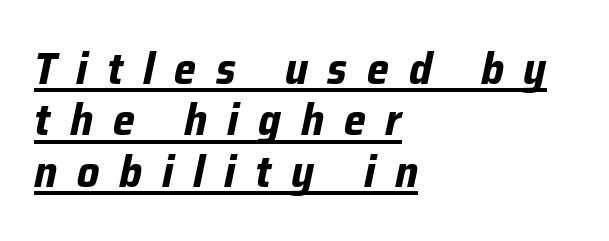
Q: Is the text bold? A: Yes.
Q: Is the text italic (slanted)? A: Yes, it leans right by about 12 degrees.
Q: Is the text underlined? A: Yes.
Q: How is the paragraph aligned? A: Left-aligned.
Q: Is the spacing between letters normal or unusually wide? A: Unusually wide.
Q: Width (condensed, normal, or wide)? A: Normal.
Q: Stroke contrast? A: Low.
Q: x-height? A: Medium.
Q: Monospaced? A: No.
